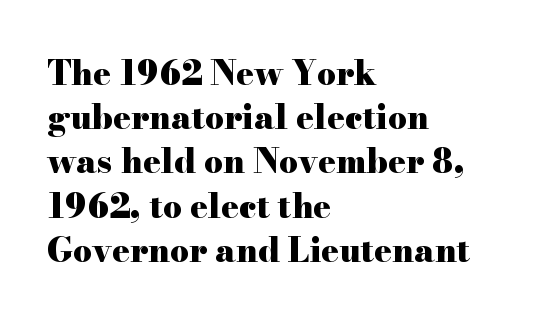
The image shows 33 px heavy, wide serif type, upright; set left-aligned, normal line spacing (1.34x), normal letter spacing, not underlined; high stroke contrast and a small x-height.
